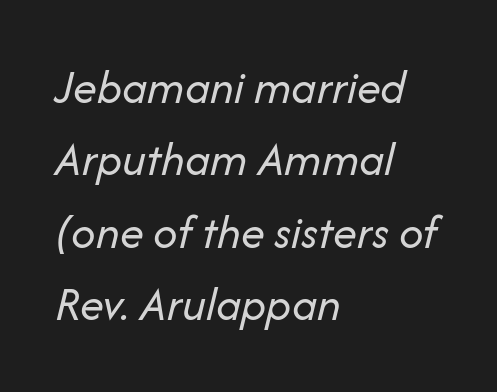
{"italic": "yes", "lean": "right", "slant_degrees": 14, "bold": "no", "weight": "regular", "width": "normal", "stroke_contrast": "low", "x_height": "medium", "monospaced": "no", "underline": "no", "align": "left", "line_spacing": "normal", "line_spacing_ratio": 1.51, "letter_spacing": "normal", "letter_spacing_em": 0.0, "glyph_px": 48}
